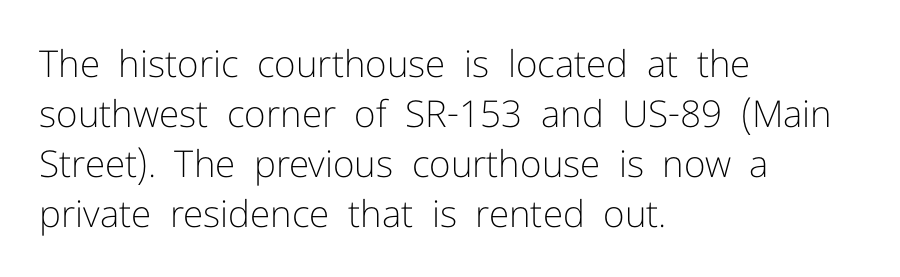
{"serif": "no", "italic": "no", "bold": "no", "weight": "light", "width": "normal", "stroke_contrast": "low", "x_height": "medium", "monospaced": "no", "underline": "no", "align": "left", "line_spacing": "normal", "line_spacing_ratio": 1.35, "letter_spacing": "normal", "letter_spacing_em": 0.0, "glyph_px": 37}
